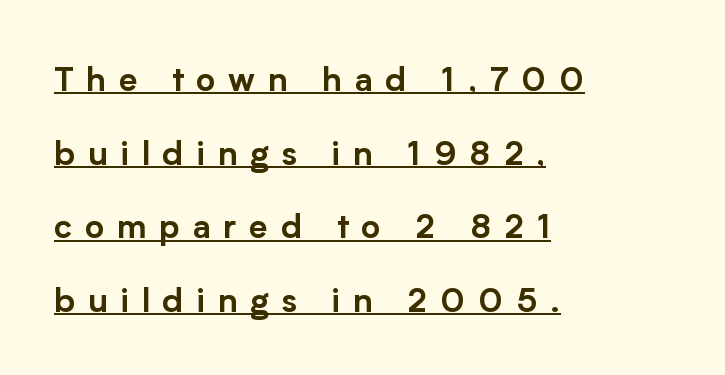
The image shows 33 px sans-serif type, upright; set left-aligned, loose line spacing (2.23x), unusually wide letter spacing (+0.39 em), underlined; low stroke contrast and a medium x-height.
